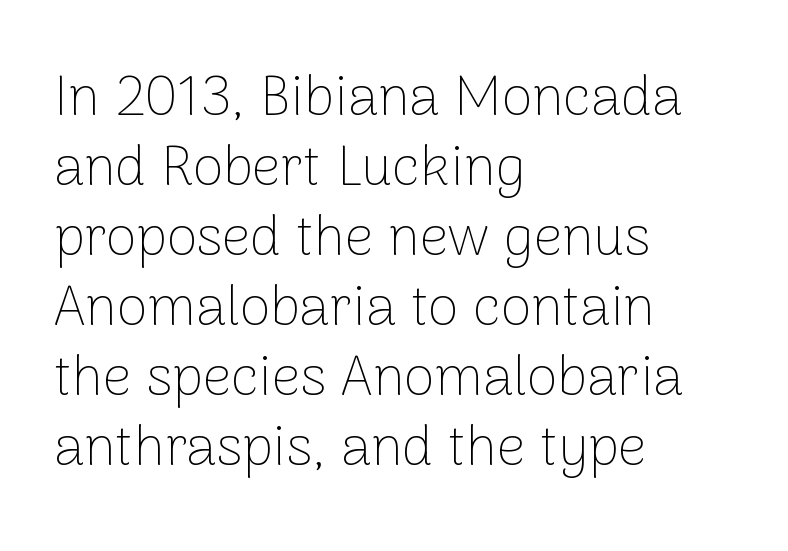
The passage shown is typed in a proportional face where columns would drift. Whoever set this chose a conventional vertical rhythm. It's the straight-up-and-down kind of type. The paragraph has a hard left edge and a soft right edge. There is no visible air inserted between adjacent glyphs.
